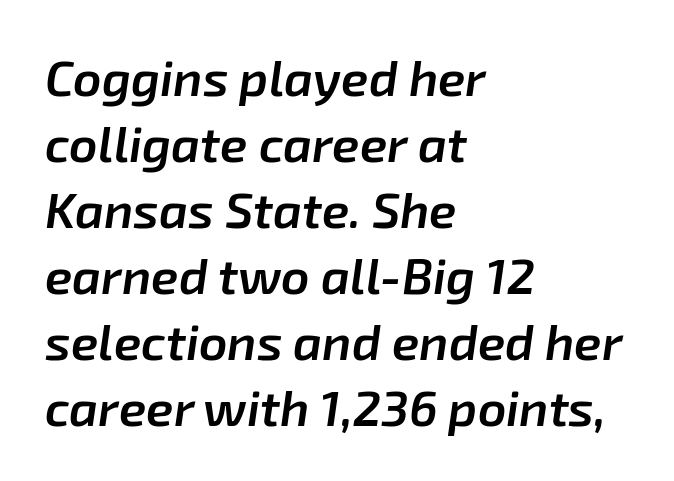
Q: Is the text bold? A: Semi-bold.
Q: Is the text italic (slanted)? A: Yes, it leans right by about 8 degrees.
Q: Is the text underlined? A: No.
Q: How is the paragraph aligned? A: Left-aligned.
Q: Is the spacing between letters normal or unusually wide? A: Normal.
Q: Is the spacing between lines tight, normal or loose? A: Normal.
Q: Width (condensed, normal, or wide)? A: Normal.
Q: Stroke contrast? A: Low.
Q: x-height? A: Medium.
Q: Monospaced? A: No.
